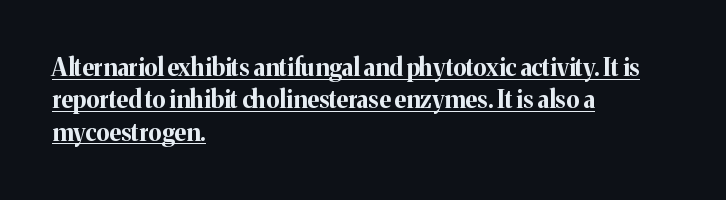
Q: Is the text bold? A: Yes.
Q: Is the text italic (slanted)? A: No, it is upright.
Q: Is the text underlined? A: Yes.
Q: How is the paragraph aligned? A: Left-aligned.
Q: Is the spacing between letters normal or unusually wide? A: Normal.
Q: Is the spacing between lines tight, normal or loose? A: Normal.
